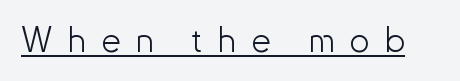
Spacing verdict: proportional, widths tailored to each character. Nothing sits at the stroke ends, so this counts as sans-serif. This is the regular roman posture of the typeface. Underlining? Definitely there. Compared with a typical body face, this is equally light or lighter still. Characters follow at a spacing far wider than the type designer built in.
